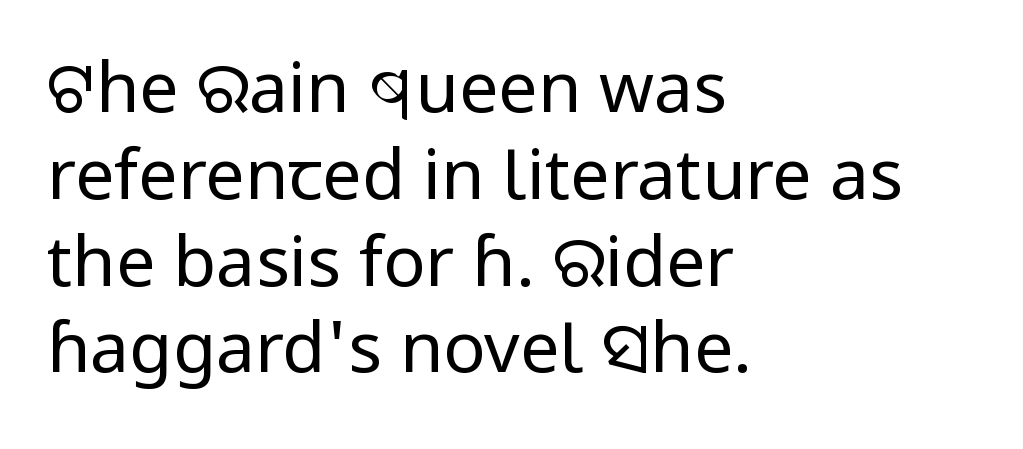
The image shows 70 px regular-weight sans-serif type, upright; set left-aligned, line spacing 1.24x, normal letter spacing, not underlined; low stroke contrast and a medium x-height.
